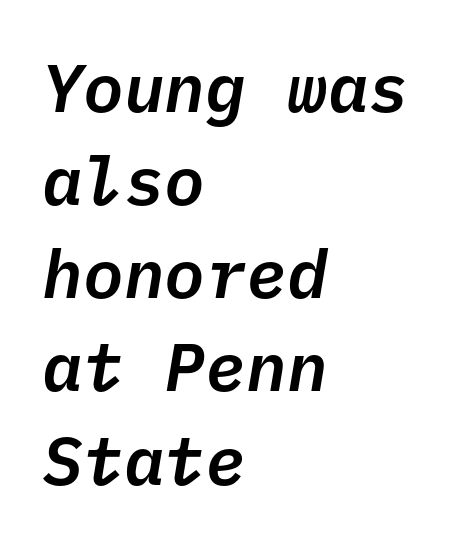
{"italic": "yes", "lean": "right", "slant_degrees": 10, "width": "normal", "stroke_contrast": "low", "x_height": "medium", "monospaced": "yes", "underline": "no", "align": "left", "line_spacing": "normal", "line_spacing_ratio": 1.37, "letter_spacing": "normal", "letter_spacing_em": 0.0, "glyph_px": 68}
